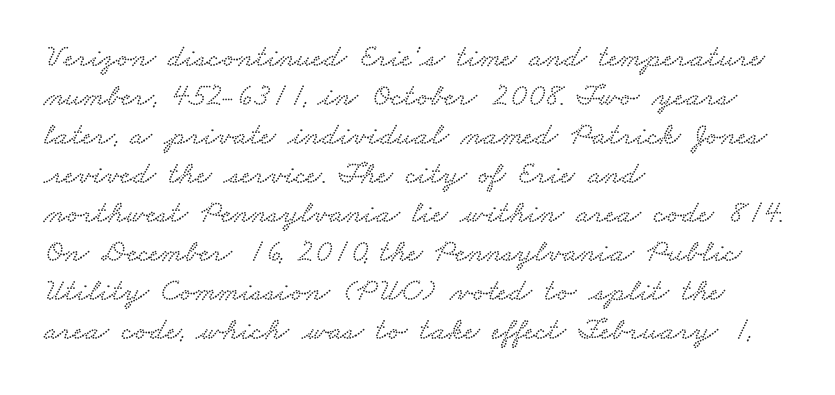
The rendering keeps characters at their native spacing. The glyphs in this specimen are seriffed. The letters advance in unequal steps, a hallmark of proportional type. Casual observation: everything's shoved over to the left. Honestly, there is no underline to notice here at all.
